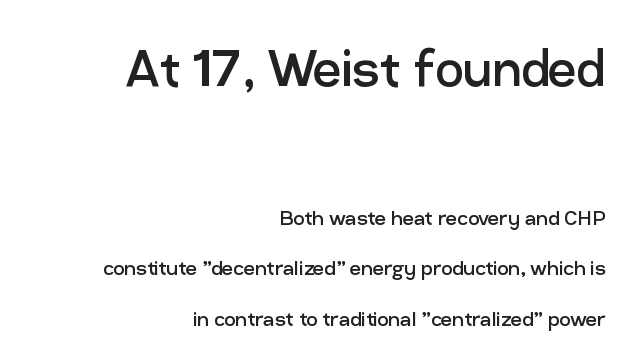
Bold? No — there's no thickening of the strokes. The type sits square on the baseline with zero lean. Glyph-to-glyph distance matches everyday printed text. The line-height multiplier appears high, well above default. The letters advance in unequal steps, a hallmark of proportional type.
